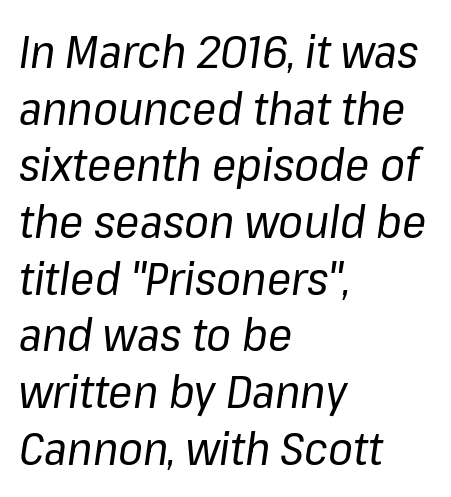
The image shows 45 px regular-weight type, italic (leaning right); set left-aligned, normal line spacing (1.26x), normal letter spacing, not underlined; low stroke contrast and a medium x-height.
